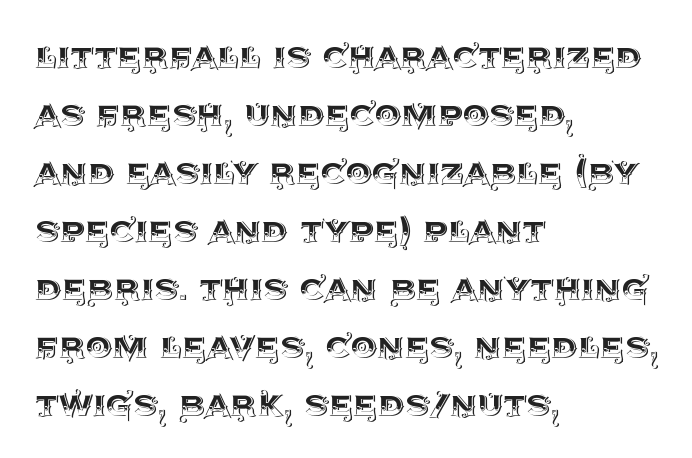
Nobody drew a line under any word here. This sample keeps an unexceptional amount of space between lines. Is this a fixed-width face? No — the glyphs have proportional, varying widths. Posture: straight, roman, zero tilt. The face used here is rendered with its standard letterfit. Does the copy run flush right? No — it runs flush left.
